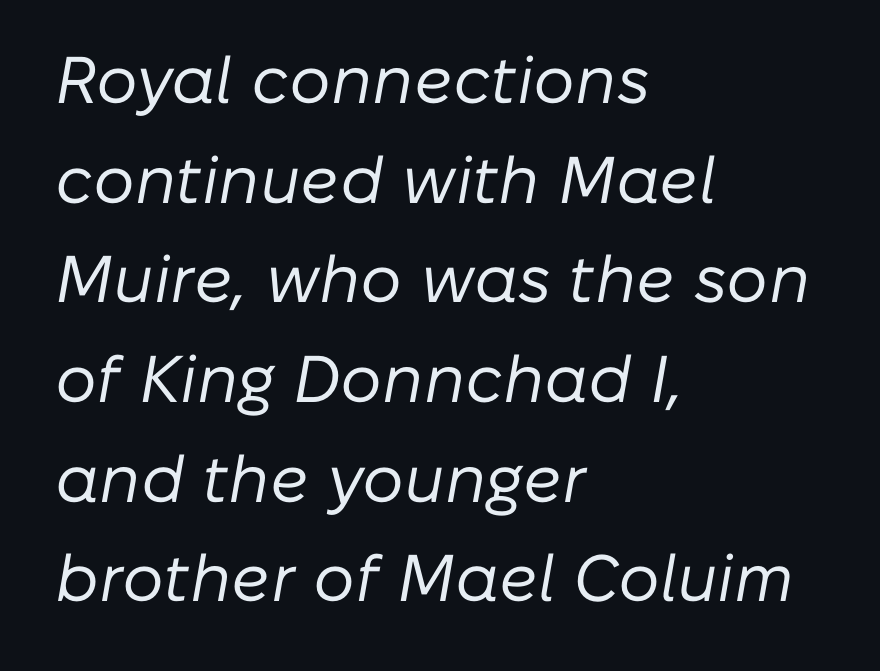
Q: Is the text bold? A: No.
Q: Is the text italic (slanted)? A: Yes, it leans right by about 10 degrees.
Q: Is the text underlined? A: No.
Q: How is the paragraph aligned? A: Left-aligned.
Q: Is the spacing between letters normal or unusually wide? A: Normal.
Q: Is the spacing between lines tight, normal or loose? A: Normal.
Q: Width (condensed, normal, or wide)? A: Normal.
Q: Stroke contrast? A: Low.
Q: x-height? A: Medium.
Q: Monospaced? A: No.
